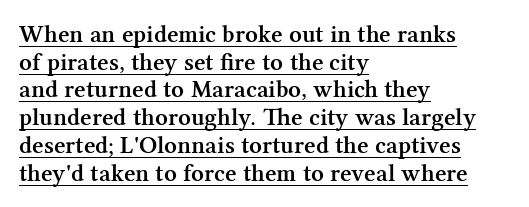
{"italic": "no", "bold": "semi", "underline": "yes", "align": "left", "line_spacing": "tight", "line_spacing_ratio": 1.11, "letter_spacing": "normal", "letter_spacing_em": 0.0, "glyph_px": 25}
